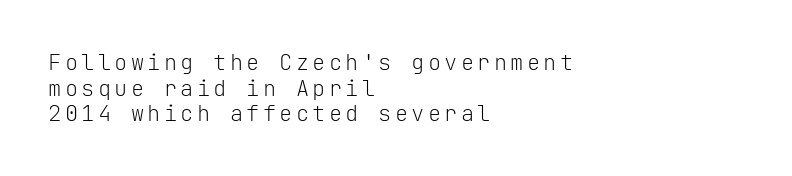
{"italic": "no", "bold": "no", "underline": "no", "align": "left", "line_spacing_ratio": 1.17, "glyph_px": 22}
